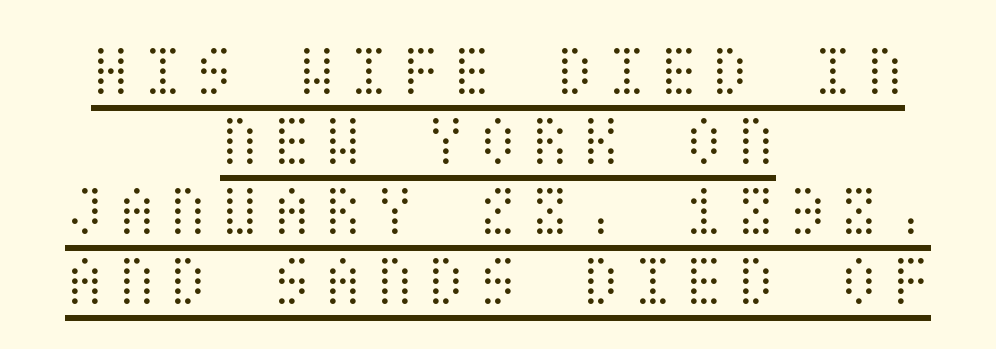
{"italic": "no", "bold": "no", "weight": "light", "width": "condensed", "stroke_contrast": "medium", "x_height": "large", "underline": "yes", "align": "center", "line_spacing": "tight", "line_spacing_ratio": 0.96, "glyph_px": 73}
